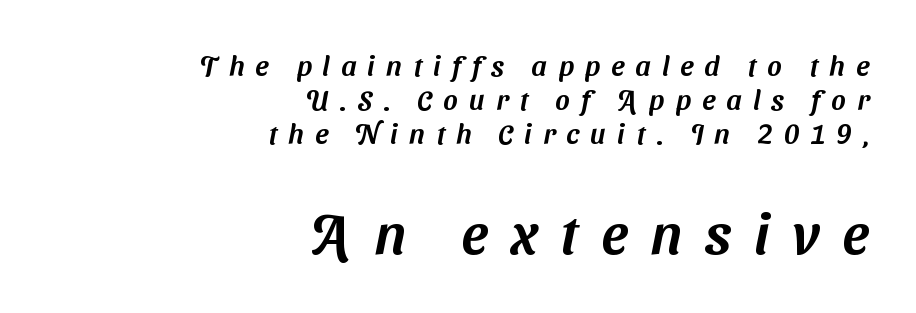
The image shows 57 px sans-serif type; set right-aligned, line spacing 1.22x, unusually wide letter spacing (+0.4 em), not underlined; the second (bottom) block is 2.04x larger; medium stroke contrast and a medium x-height.
